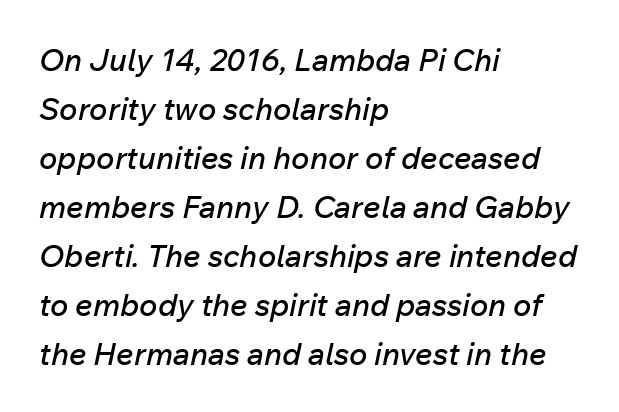
The image shows 31 px text type, italic (leaning right); set left-aligned, normal line spacing (1.58x), normal letter spacing, not underlined; low stroke contrast and a medium x-height.
